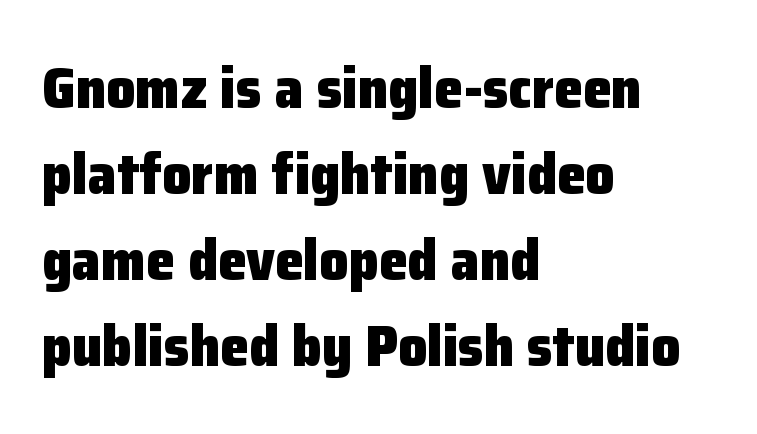
The rendering uses natural spacing where letterforms have individual widths. Baseline-to-baseline distance is the conventional proportion of letter height. The area under the type is left untouched. This is sans-serif lettering, the kind often seen on screens and signage. This sample uses plain, unmodified letter spacing.
